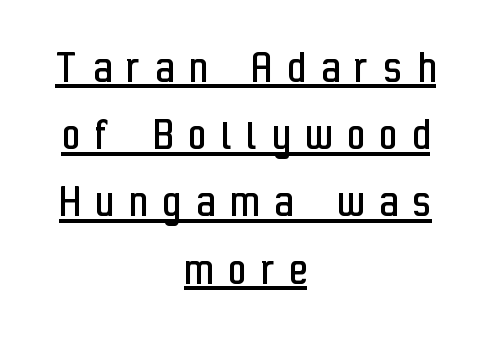
The axis of the letterforms is exactly vertical. If you folded the block vertically in half, each line would mirror itself in length. Typographically, this falls in the sans-serif category. Underlined type.
